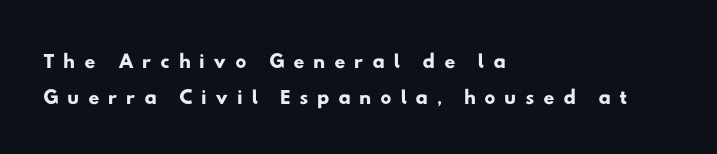
{"serif": "no", "width": "wide", "stroke_contrast": "low", "x_height": "small", "monospaced": "no", "underline": "no", "align": "left", "line_spacing_ratio": 1.16, "letter_spacing": "wide", "letter_spacing_em": 0.27, "glyph_px": 31}
